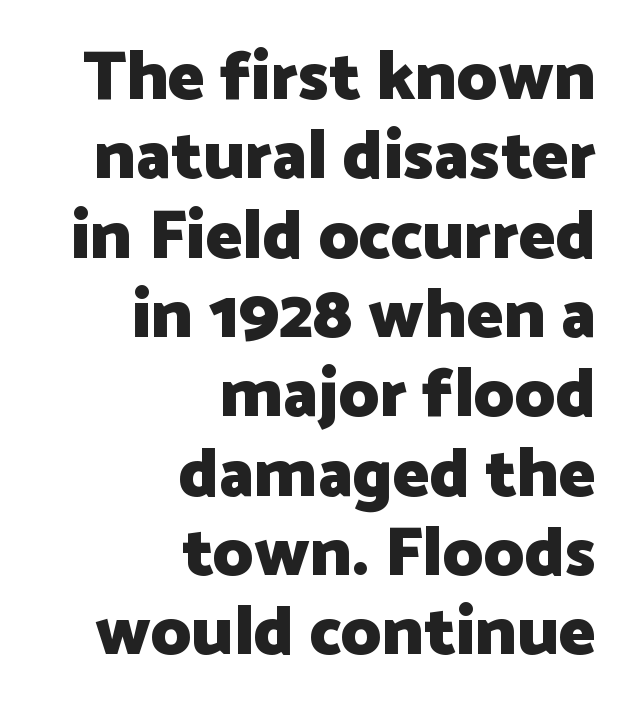
Q: Is the text bold? A: Yes.
Q: Is the text italic (slanted)? A: No, it is upright.
Q: Is the typeface a serif or a sans-serif typeface? A: Sans-serif.
Q: Is the text underlined? A: No.
Q: How is the paragraph aligned? A: Right-aligned.
Q: Is the spacing between letters normal or unusually wide? A: Normal.
Q: Is the spacing between lines tight, normal or loose? A: Tight.
Q: Width (condensed, normal, or wide)? A: Normal.
Q: Stroke contrast? A: Low.
Q: x-height? A: Medium.
Q: Monospaced? A: No.
